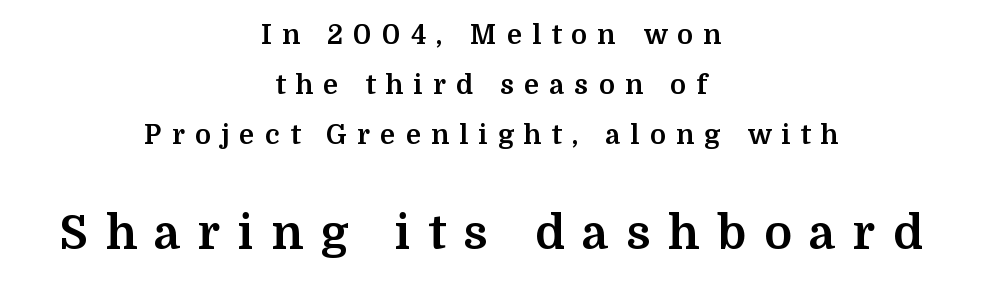
{"serif": "yes", "italic": "no", "bold": "yes", "weight": "bold", "width": "normal", "stroke_contrast": "medium", "x_height": "medium", "monospaced": "no", "underline": "no", "align": "center", "line_spacing_ratio": 1.85, "letter_spacing": "wide", "letter_spacing_em": 0.38, "larger_block": "second", "size_ratio": 1.74, "glyph_px": 47}
